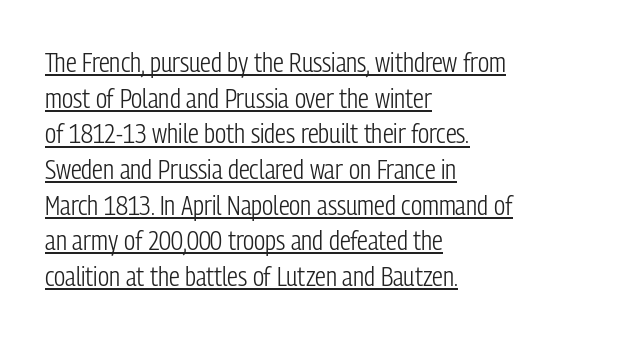
The image shows 27 px text type, upright; set left-aligned, normal line spacing (1.32x), normal letter spacing, underlined.
